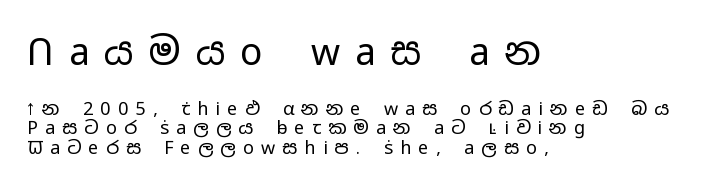
{"serif": "no", "italic": "no", "bold": "no", "weight": "regular", "width": "wide", "stroke_contrast": "low", "x_height": "medium", "monospaced": "no", "underline": "no", "align": "left", "line_spacing": "tight", "line_spacing_ratio": 1.07, "letter_spacing": "wide", "letter_spacing_em": 0.4, "larger_block": "first", "size_ratio": 2.06, "glyph_px": 37}
